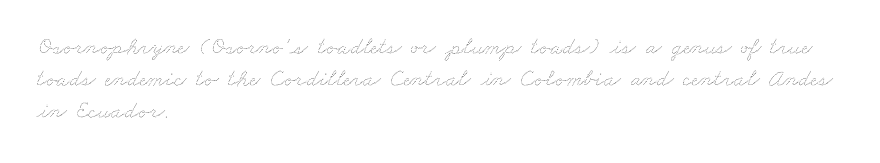
Q: Is the text bold? A: No.
Q: Is the text underlined? A: No.
Q: How is the paragraph aligned? A: Left-aligned.
Q: Is the spacing between letters normal or unusually wide? A: Normal.
Q: Is the spacing between lines tight, normal or loose? A: Normal.
